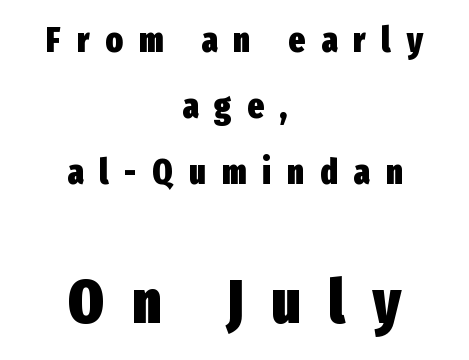
The compositor balanced each line on the midline. The face used here is a sans, in the tradition of grotesques and geometrics. Check the space under the baseline: it is left empty. Posture: straight, roman, zero tilt. The designer gave the closing block more size than the opening block. Spacing verdict: proportional, widths tailored to each character.
